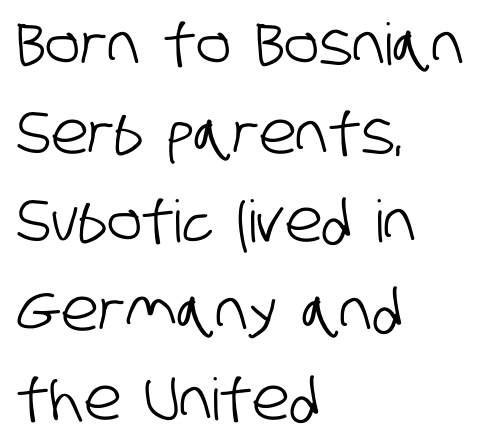
Glyph-to-glyph distance matches everyday printed text. The foot of each line stays bare and open. Left-aligned paragraph, ragged on the right. Vertically, the passage feels balanced, rows spaced as you'd expect.
